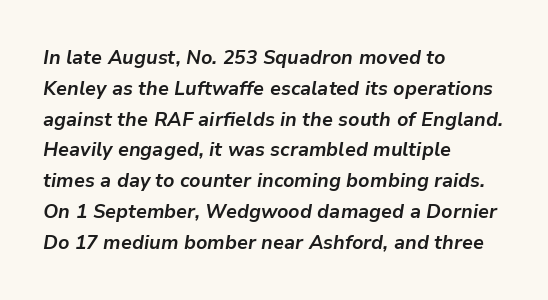
Q: Is the text bold? A: Yes.
Q: Is the text italic (slanted)? A: Yes, it leans right by about 9 degrees.
Q: Is the text underlined? A: No.
Q: How is the paragraph aligned? A: Left-aligned.
Q: Is the spacing between letters normal or unusually wide? A: Normal.
Q: Is the spacing between lines tight, normal or loose? A: Normal.
